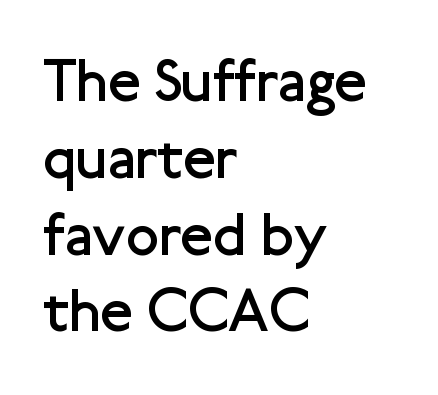
{"serif": "no", "italic": "no", "bold": "no", "weight": "regular", "width": "normal", "stroke_contrast": "low", "x_height": "medium", "monospaced": "no", "underline": "no", "align": "left", "line_spacing": "normal", "line_spacing_ratio": 1.28, "letter_spacing": "normal", "letter_spacing_em": 0.0, "glyph_px": 60}
